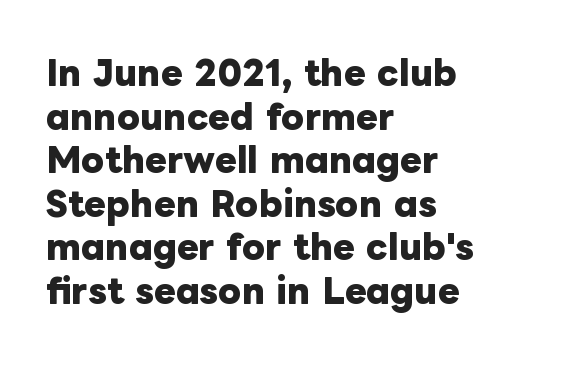
Q: Is the text bold? A: Yes.
Q: Is the text italic (slanted)? A: No, it is upright.
Q: Is the text underlined? A: No.
Q: How is the paragraph aligned? A: Left-aligned.
Q: Is the spacing between letters normal or unusually wide? A: Normal.
Q: Is the spacing between lines tight, normal or loose? A: Normal.
Q: Width (condensed, normal, or wide)? A: Normal.
Q: Stroke contrast? A: Low.
Q: x-height? A: Medium.
Q: Monospaced? A: No.
